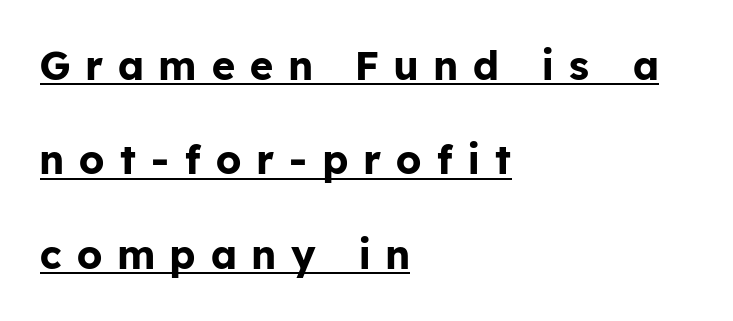
The rendering inserts visible extra space after every character. Nope, not italic — everything's standing straight. In terms of weight, the rendering is a true, heavy bold. Like a heading marked for emphasis, these lines bear an underscore. This sample trades compactness for vertical openness between lines.
